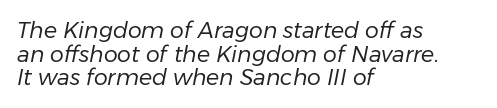
{"italic": "yes", "lean": "right", "slant_degrees": 11, "bold": "no", "underline": "no", "align": "left", "line_spacing": "tight", "line_spacing_ratio": 1.07, "letter_spacing": "normal", "letter_spacing_em": 0.0, "glyph_px": 22}
